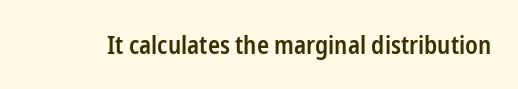
Q: Is the text bold? A: Semi-bold.
Q: Is the text italic (slanted)? A: No, it is upright.
Q: Is the text underlined? A: No.
Q: Is the spacing between letters normal or unusually wide? A: Normal.
